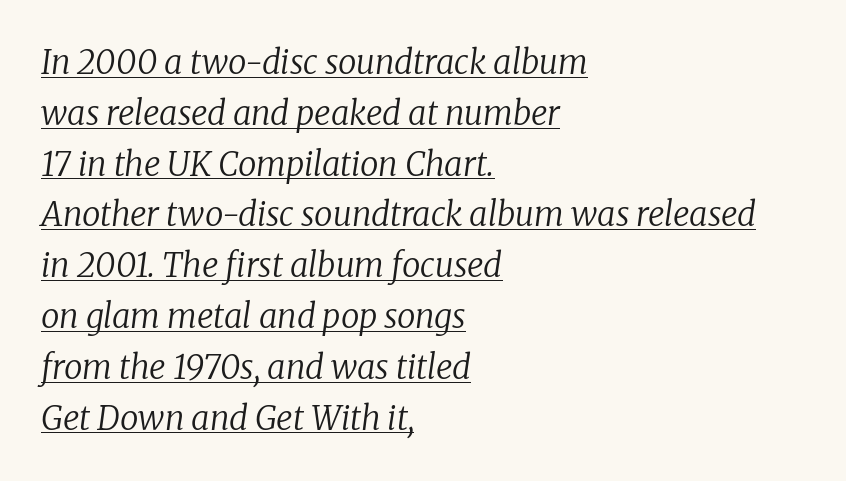
Q: Is the text bold? A: No.
Q: Is the text italic (slanted)? A: Yes, it leans right by about 8 degrees.
Q: Is the typeface a serif or a sans-serif typeface? A: Serif.
Q: Is the text underlined? A: Yes.
Q: How is the paragraph aligned? A: Left-aligned.
Q: Is the spacing between letters normal or unusually wide? A: Normal.
Q: Is the spacing between lines tight, normal or loose? A: Normal.
Q: Width (condensed, normal, or wide)? A: Normal.
Q: Stroke contrast? A: Low.
Q: x-height? A: Medium.
Q: Monospaced? A: No.
